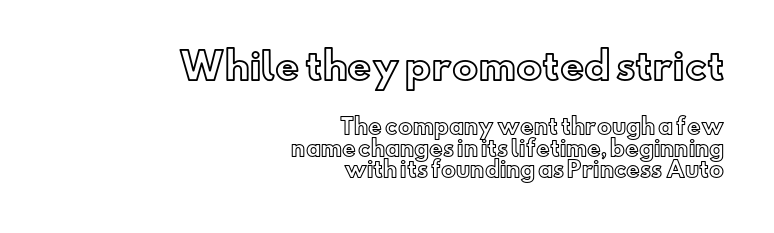
{"italic": "no", "width": "normal", "x_height": "small", "monospaced": "no", "underline": "no", "align": "right", "line_spacing": "tight", "line_spacing_ratio": 1.02, "letter_spacing": "normal", "letter_spacing_em": 0.0, "larger_block": "first", "size_ratio": 1.76, "glyph_px": 37}
